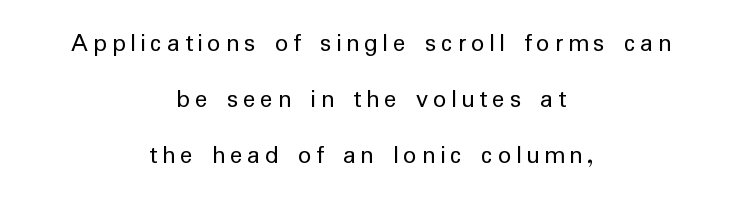
Q: Is the text bold? A: No.
Q: Is the text italic (slanted)? A: No, it is upright.
Q: Is the text underlined? A: No.
Q: How is the paragraph aligned? A: Centered.
Q: Is the spacing between lines tight, normal or loose? A: Loose.
